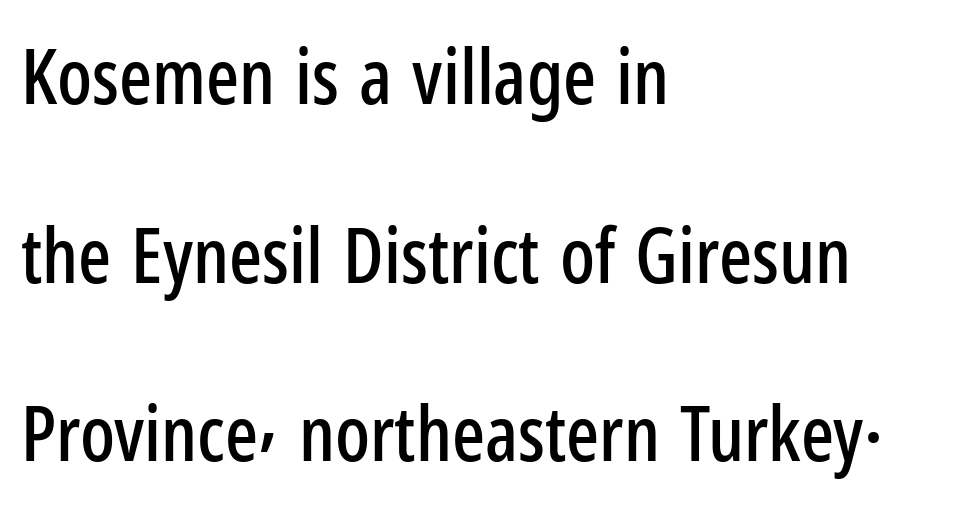
The image shows 77 px condensed sans-serif type, upright; set left-aligned, loose line spacing (2.32x), normal letter spacing, not underlined; low stroke contrast and a medium x-height.
